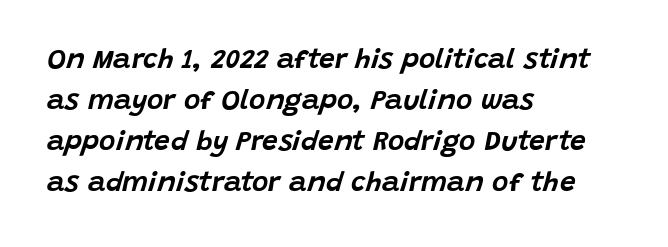
Q: Is the text italic (slanted)? A: Yes, it leans right by about 15 degrees.
Q: Is the text underlined? A: No.
Q: How is the paragraph aligned? A: Left-aligned.
Q: Is the spacing between letters normal or unusually wide? A: Normal.
Q: Is the spacing between lines tight, normal or loose? A: Normal.
Q: Width (condensed, normal, or wide)? A: Normal.
Q: Stroke contrast? A: Low.
Q: x-height? A: Large.
Q: Monospaced? A: No.
